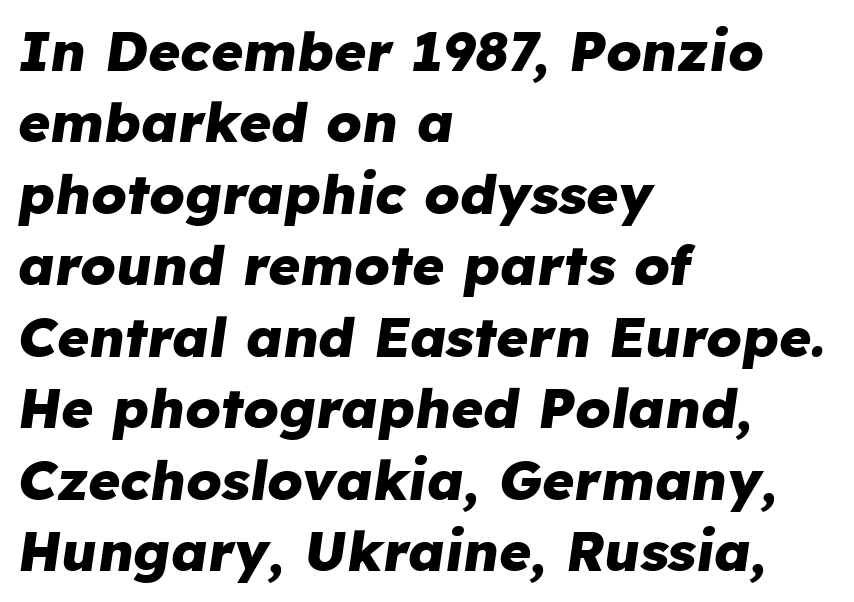
A student would call this left alignment; a typographer would say flush left, rag right. How would I describe the line gaps? Plain and ordinary. This rendering features lettering with no underline. Characters are canted at an angle relative to the baseline's perpendicular. Typesetter's note: full bold, strokes at maximum text heaviness.
